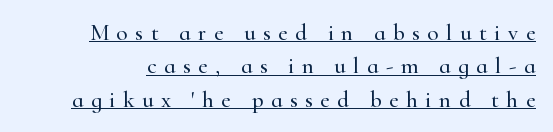
The image shows 23 px text type, upright; set normal line spacing (1.45x), unusually wide letter spacing (+0.33 em), underlined.
